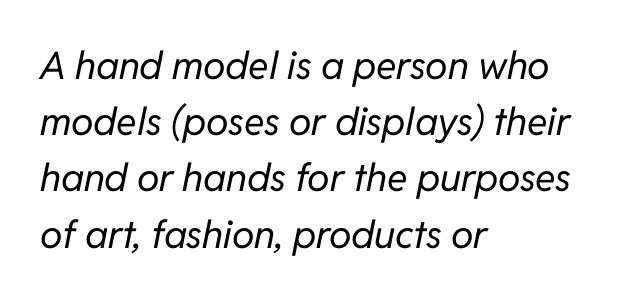
The passage shown leans; its letterforms are oblique. The paragraph shown leans on its left margin. This block has exactly the height ordinary leading produces. These lines are rendered in a variable-pitch font. The passage shown is not bold in any degree. A clean baseline with only descenders dipping below it.
